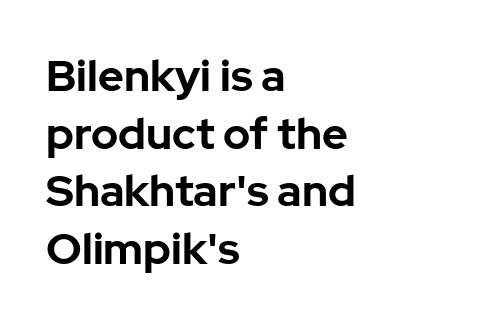
The image shows 44 px bold sans-serif type, upright; set left-aligned, normal line spacing (1.31x), normal letter spacing, not underlined; low stroke contrast and a medium x-height.
